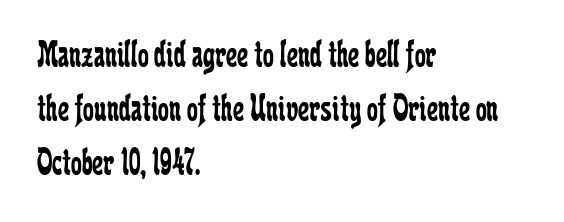
{"serif": "yes", "italic": "no", "bold": "no", "weight": "regular", "width": "condensed", "stroke_contrast": "low", "x_height": "medium", "monospaced": "no", "underline": "no", "align": "left", "line_spacing": "normal", "line_spacing_ratio": 1.38, "letter_spacing": "normal", "letter_spacing_em": 0.0, "glyph_px": 39}
